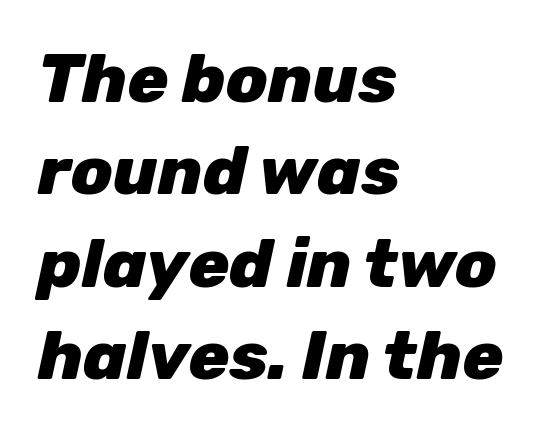
The image shows 68 px heavy type, italic (leaning right); set left-aligned, normal line spacing (1.36x), normal letter spacing, not underlined; low stroke contrast and a medium x-height.
